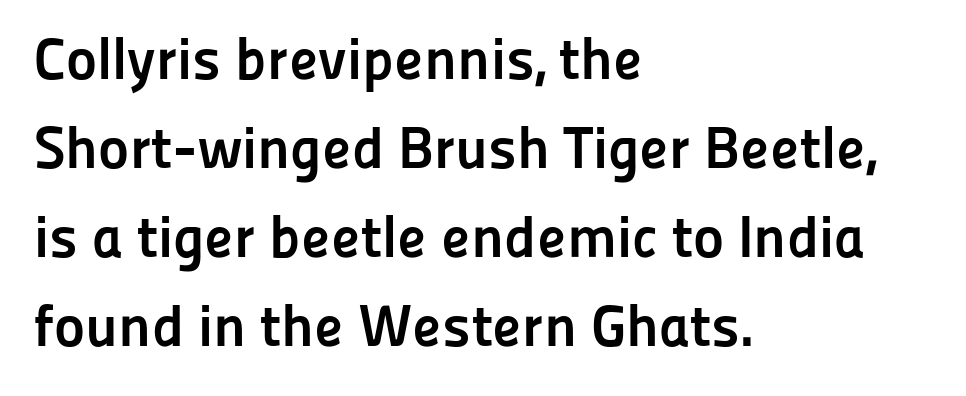
{"serif": "no", "italic": "no", "bold": "yes", "weight": "semibold", "width": "normal", "stroke_contrast": "low", "x_height": "medium", "monospaced": "no", "underline": "no", "align": "left", "line_spacing": "normal", "line_spacing_ratio": 1.51, "letter_spacing": "normal", "letter_spacing_em": 0.0, "glyph_px": 59}
